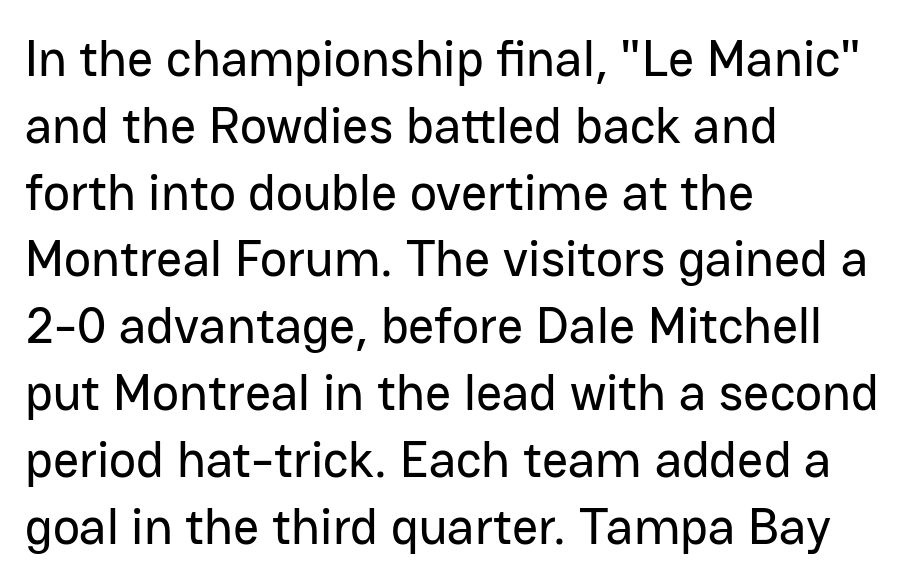
Q: Is the text italic (slanted)? A: No, it is upright.
Q: Is the typeface a serif or a sans-serif typeface? A: Sans-serif.
Q: Is the text underlined? A: No.
Q: How is the paragraph aligned? A: Left-aligned.
Q: Is the spacing between letters normal or unusually wide? A: Normal.
Q: Is the spacing between lines tight, normal or loose? A: Normal.
Q: Width (condensed, normal, or wide)? A: Normal.
Q: Stroke contrast? A: Low.
Q: x-height? A: Medium.
Q: Monospaced? A: No.
